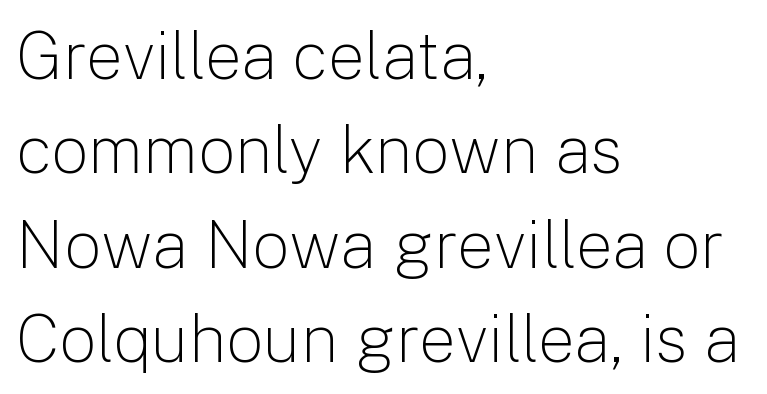
{"serif": "no", "italic": "no", "bold": "no", "weight": "light", "width": "normal", "stroke_contrast": "low", "x_height": "medium", "monospaced": "no", "underline": "no", "align": "left", "line_spacing": "normal", "line_spacing_ratio": 1.43, "letter_spacing": "normal", "letter_spacing_em": 0.0, "glyph_px": 66}
